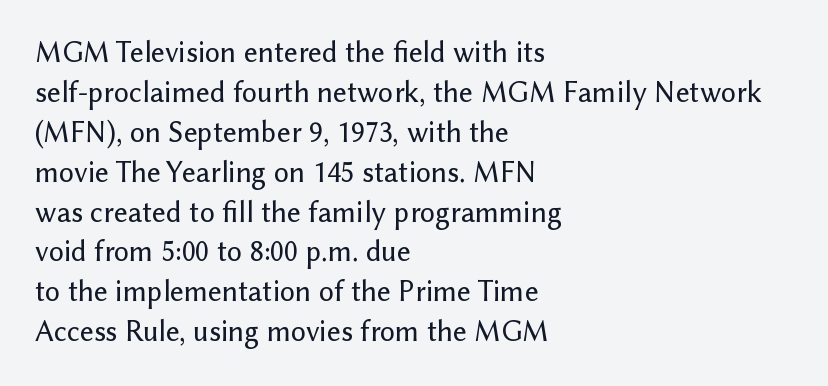
The image shows 30 px sans-serif type, upright; set left-aligned, normal line spacing (1.33x), normal letter spacing, not underlined; low stroke contrast and a medium x-height.
